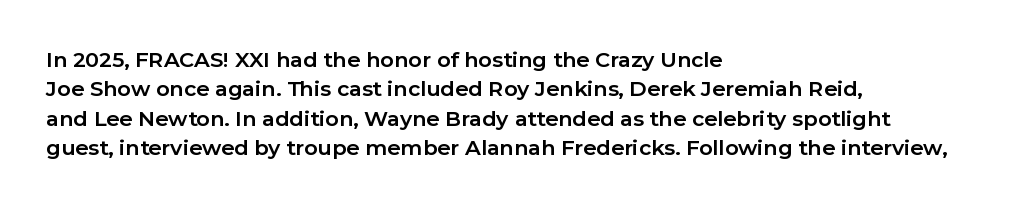
{"italic": "no", "bold": "yes", "underline": "no", "align": "left", "line_spacing": "normal", "line_spacing_ratio": 1.4, "letter_spacing": "normal", "letter_spacing_em": 0.0, "glyph_px": 21}
